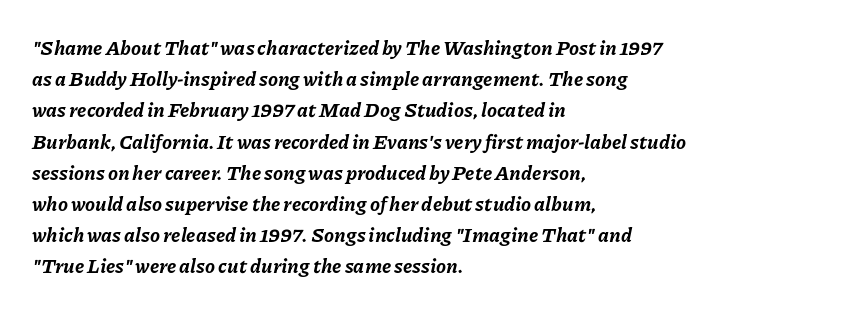
This is heavy type, rendered in bold. The glyphs look as if they've been sheared to an angle. In CSS terms this would be text-align: left. Plain, unruled lines of type. The line texture is even and compact thanks to regular tracking.
